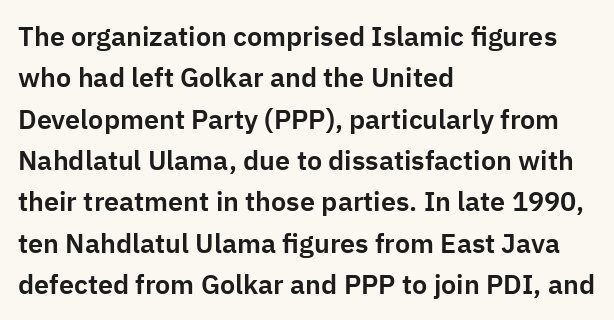
Successive baselines arrive at the customary interval. Short and long lines alike share a common starting point at left. Italic: no, the glyphs are upright roman. Short note: letters normally spaced. Quick note: underline off.
